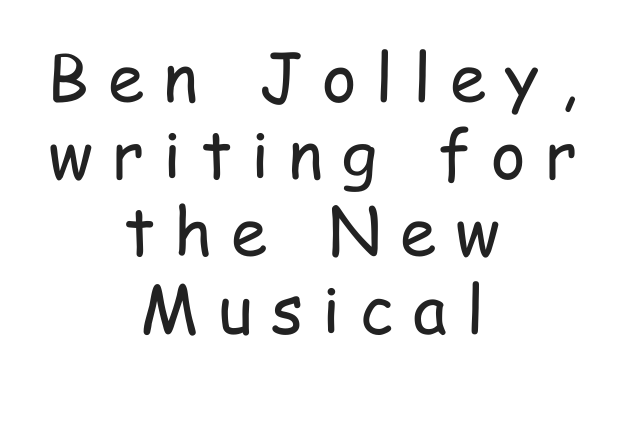
The tracking reads as deliberately expanded to a designer's eye. Honestly, there is no underline to notice here at all. No italicization has been applied; the sample stays upright. The letters advance in unequal steps, a hallmark of proportional type. Compared with a flush-left layout, this one balances lines on the center instead. The strokes are not fattened; the text isn't bold.
